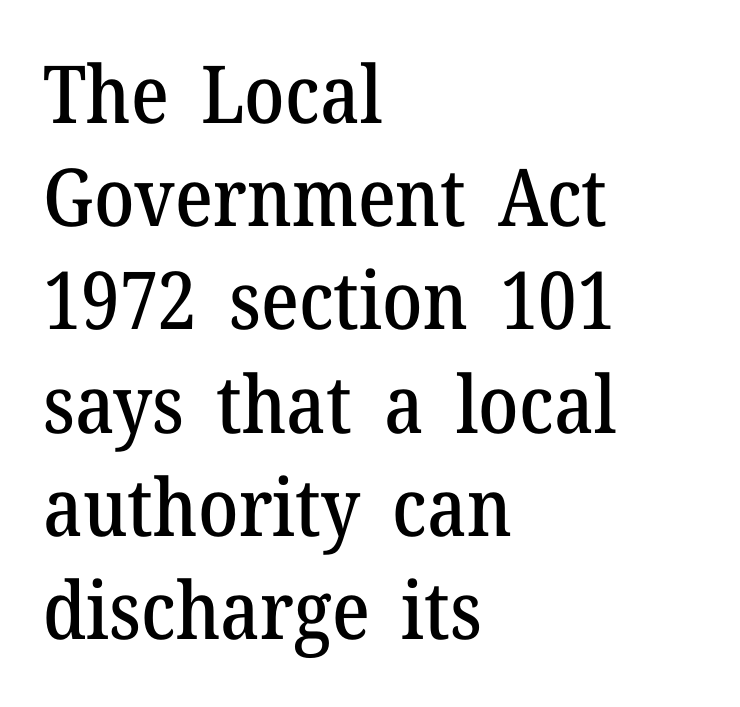
{"serif": "yes", "italic": "no", "width": "normal", "stroke_contrast": "medium", "x_height": "medium", "monospaced": "no", "underline": "no", "align": "left", "line_spacing": "normal", "line_spacing_ratio": 1.29, "letter_spacing": "normal", "letter_spacing_em": 0.0, "glyph_px": 80}
